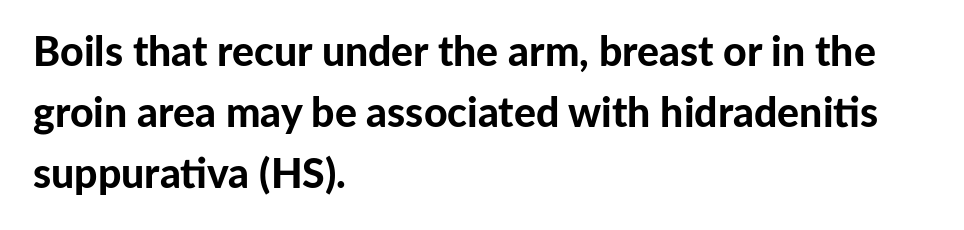
Only glyphs here, with clear space below each row. Baseline-to-baseline distance is the conventional proportion of letter height. This sample uses a sans-serif face. How heavy is the stroke? Heavy — this is a bold. Think of a printed novel: that variable character pitch is what you see here.
